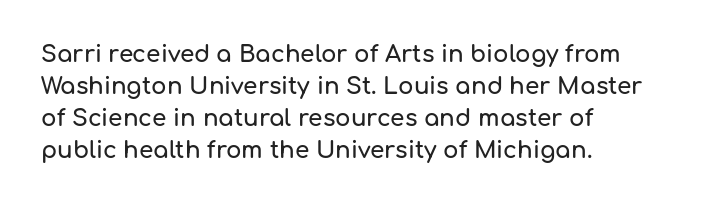
{"italic": "no", "underline": "no", "align": "left", "line_spacing": "normal", "line_spacing_ratio": 1.39, "letter_spacing": "normal", "letter_spacing_em": 0.0, "glyph_px": 23}
